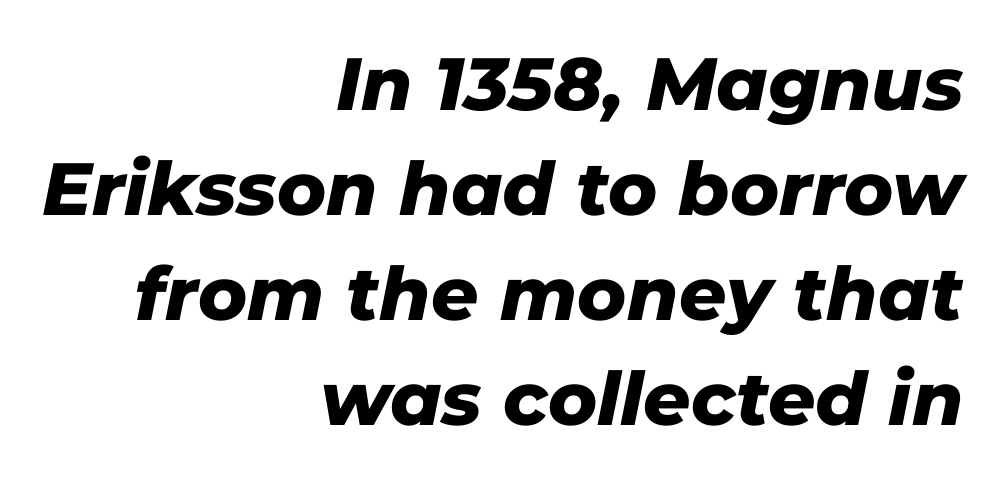
Q: Is the text bold? A: Yes.
Q: Is the text italic (slanted)? A: Yes, it leans right by about 11 degrees.
Q: Is the text underlined? A: No.
Q: How is the paragraph aligned? A: Right-aligned.
Q: Is the spacing between letters normal or unusually wide? A: Normal.
Q: Is the spacing between lines tight, normal or loose? A: Normal.
Q: Width (condensed, normal, or wide)? A: Normal.
Q: Stroke contrast? A: Low.
Q: x-height? A: Medium.
Q: Monospaced? A: No.
